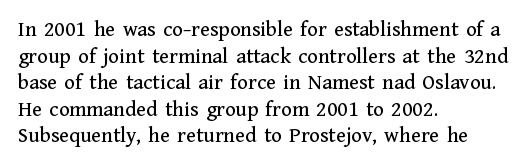
The image shows 22 px text type, upright; set left-aligned, line spacing 1.21x, normal letter spacing, not underlined.
